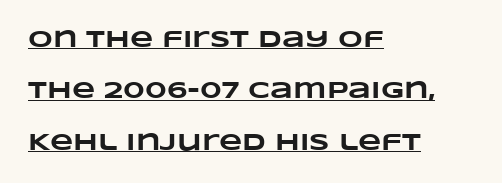
{"bold": "yes", "underline": "yes", "align": "left", "line_spacing": "loose", "line_spacing_ratio": 2.14, "letter_spacing": "normal", "letter_spacing_em": 0.0, "glyph_px": 24}
